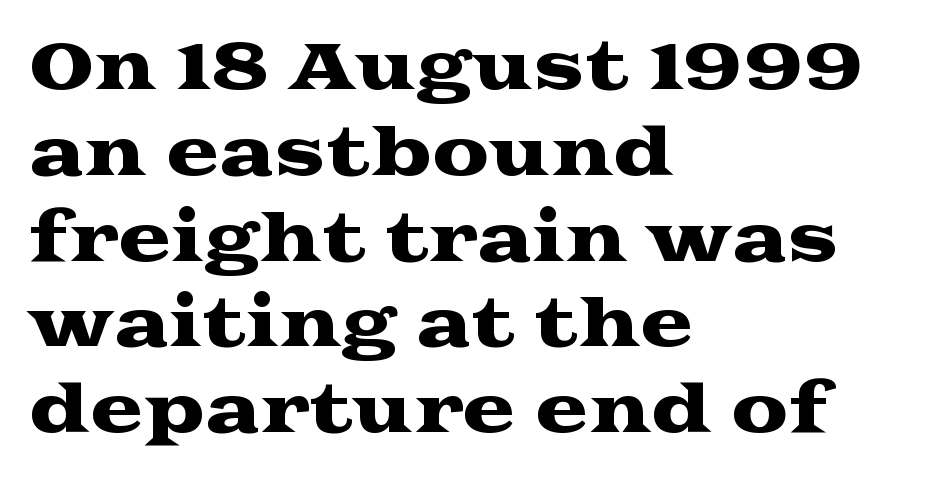
Q: Is the text italic (slanted)? A: No, it is upright.
Q: Is the typeface a serif or a sans-serif typeface? A: Serif.
Q: Is the text underlined? A: No.
Q: How is the paragraph aligned? A: Left-aligned.
Q: Is the spacing between letters normal or unusually wide? A: Normal.
Q: Is the spacing between lines tight, normal or loose? A: Normal.
Q: Width (condensed, normal, or wide)? A: Wide.
Q: Stroke contrast? A: Medium.
Q: x-height? A: Medium.
Q: Monospaced? A: No.
